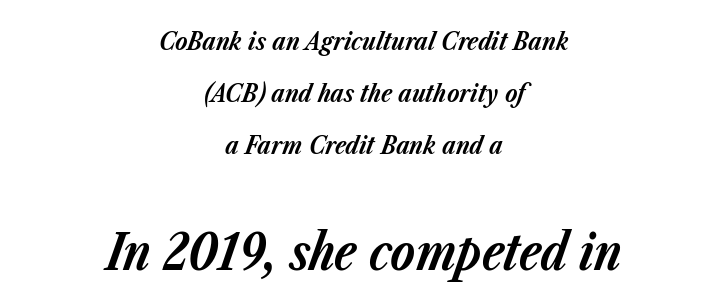
The image shows 50 px bold type, italic (leaning right); set centered, loose line spacing (2.08x), normal letter spacing, not underlined; the second (bottom) block is 2.0x larger; low stroke contrast and a medium x-height.
